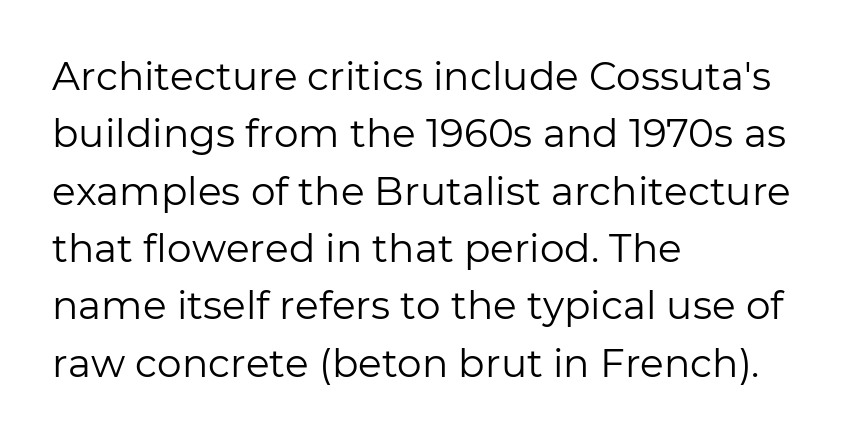
The vertical gap from one line to the next is medium. In terms of letterspacing, this is plain default setting. Grotesque or geometric, the face here clearly has no serifs. The font sits on the lighter half of the weight spectrum, regular included. The words here are not underlined.
